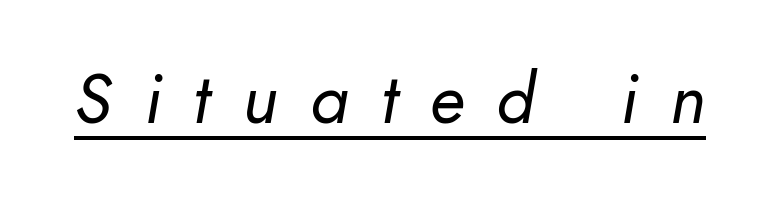
The image shows 70 px regular-weight type, italic (leaning right); set unusually wide letter spacing (+0.46 em), underlined; low stroke contrast and a small x-height.
